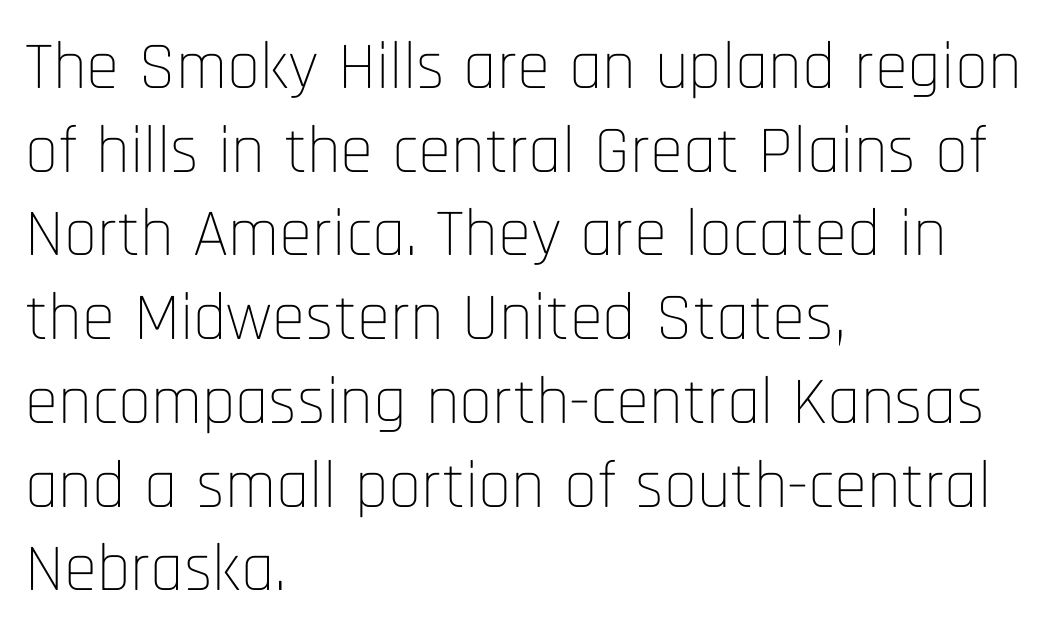
{"serif": "no", "italic": "no", "bold": "no", "weight": "thin", "width": "condensed", "stroke_contrast": "low", "x_height": "large", "monospaced": "no", "underline": "no", "align": "left", "line_spacing": "normal", "line_spacing_ratio": 1.25, "letter_spacing": "normal", "letter_spacing_em": 0.0, "glyph_px": 67}
